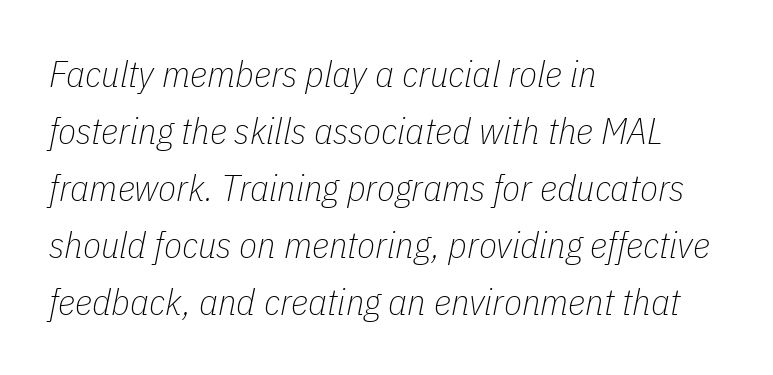
The image shows 37 px thin, condensed type, italic (leaning right); set left-aligned, normal line spacing (1.54x), normal letter spacing, not underlined; low stroke contrast and a medium x-height.
